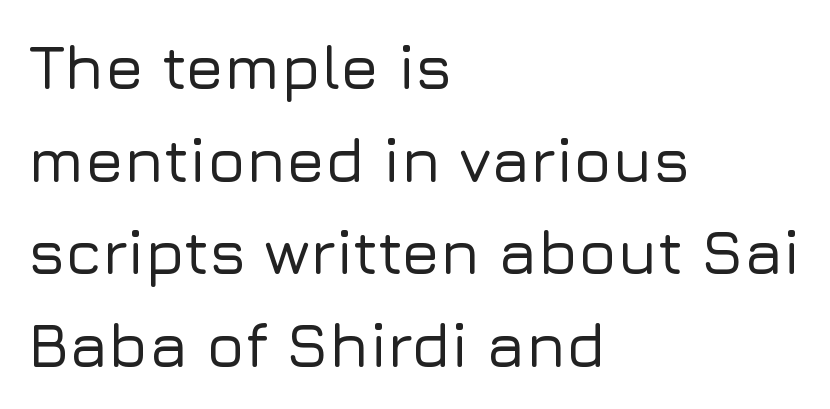
The image shows 63 px sans-serif type, upright; set left-aligned, normal line spacing (1.47x), normal letter spacing, not underlined; low stroke contrast and a medium x-height.
